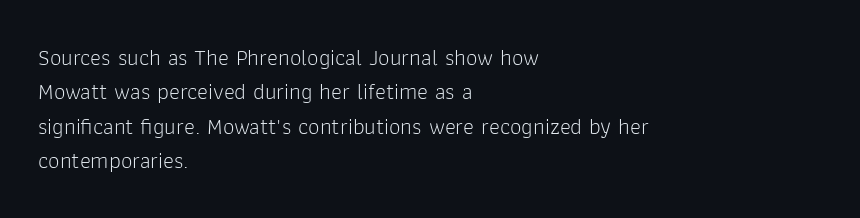
{"italic": "no", "bold": "no", "underline": "no", "align": "left", "line_spacing": "normal", "line_spacing_ratio": 1.5, "letter_spacing": "normal", "letter_spacing_em": 0.0, "glyph_px": 23}
